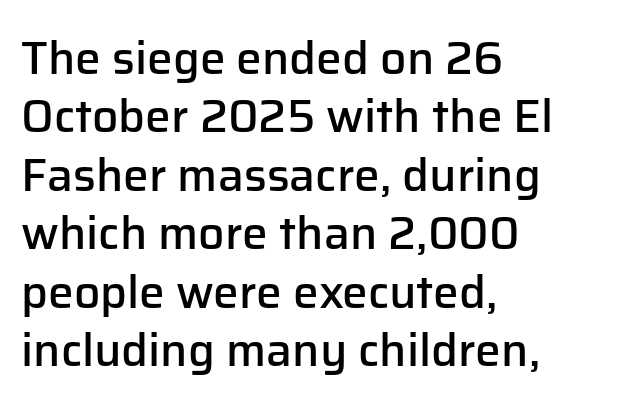
Slightly chunky letters — semibold, I'd say, not full bold. Regarding leading, the lines here are spaced in the standard way. Think of a printed novel: that variable character pitch is what you see here. Quick note: not italic, upright. Descenders are the only things crossing below the line. Standard letterfit; no display-style spreading of the glyphs.
